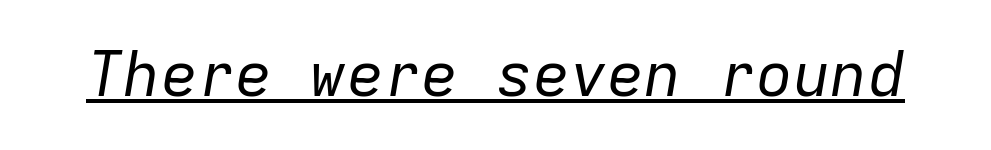
This reads as an unemphasized weight, regular at the heaviest. The gaps between neighbouring characters are ordinary and unremarkable. You can tell it's italic because the verticals aren't actually vertical. Is this a fixed-width face? Yes — each glyph sits in an identical cell. Decoration check: the copy is underlined.
